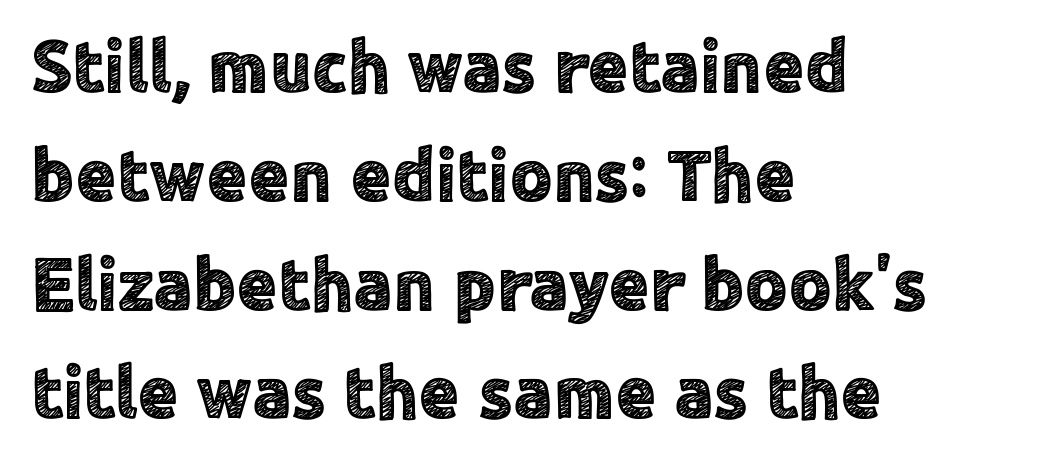
Anything drawn beneath the words? Only blank space. Every character sits straight up, as roman type does. Think of a printed novel: that variable character pitch is what you see here. Is this a sans? Yes — the strokes have no serifs. Regarding leading, the lines here are spaced in the standard way. Notice how the passage keeps a crisp vertical edge on the left only.
